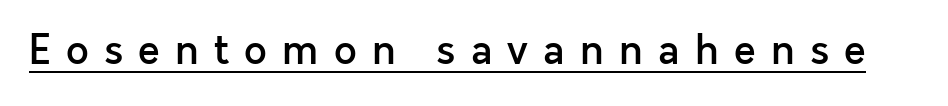
These characters rest on top of a visible drawn line. The lettering stays uniformly vertical, giving the passage a roman look. The designer went with a sans here, leaving each stem footless. A bit beefed up — I'd call it semibold rather than bold.
